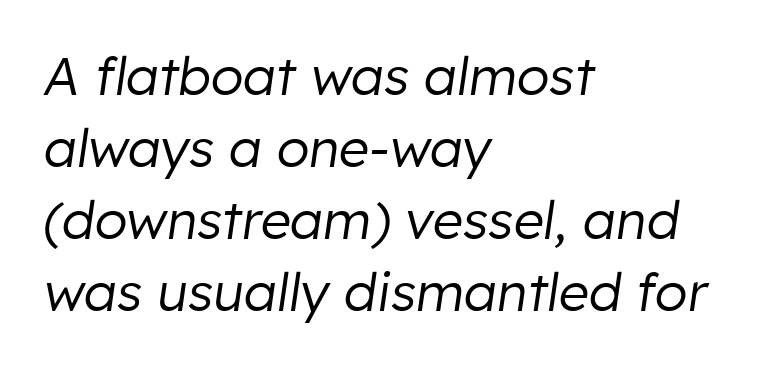
{"italic": "yes", "lean": "right", "slant_degrees": 8, "bold": "no", "weight": "regular", "width": "normal", "stroke_contrast": "low", "x_height": "medium", "monospaced": "no", "underline": "no", "align": "left", "line_spacing": "normal", "line_spacing_ratio": 1.36, "letter_spacing": "normal", "letter_spacing_em": 0.0, "glyph_px": 53}
